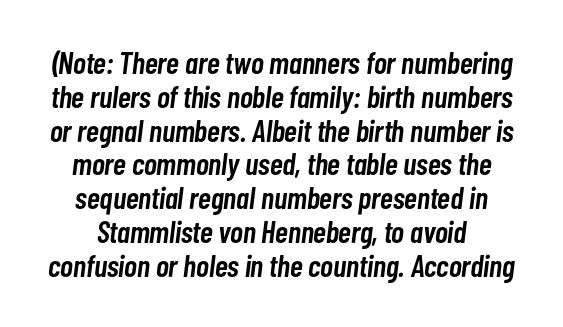
{"italic": "yes", "lean": "right", "slant_degrees": 7, "bold": "semi", "weight": "semibold", "width": "condensed", "stroke_contrast": "low", "x_height": "medium", "monospaced": "no", "underline": "no", "line_spacing": "tight", "line_spacing_ratio": 1.09, "letter_spacing": "normal", "letter_spacing_em": 0.0, "glyph_px": 31}
